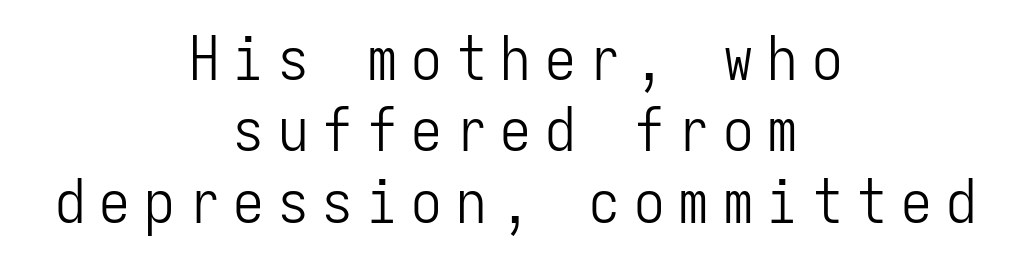
{"serif": "no", "italic": "no", "bold": "no", "weight": "light", "width": "condensed", "stroke_contrast": "low", "x_height": "medium", "monospaced": "yes", "underline": "no", "align": "center", "line_spacing_ratio": 1.17, "letter_spacing": "wide", "letter_spacing_em": 0.23, "glyph_px": 61}
